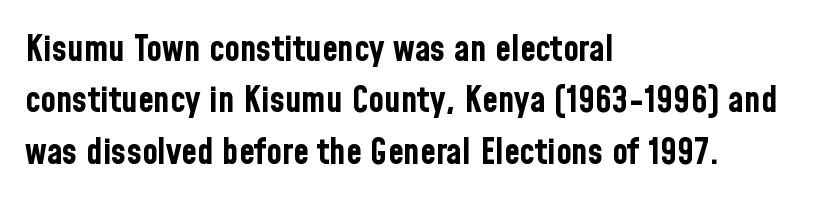
The image shows 36 px bold, condensed sans-serif type, upright; set left-aligned, normal line spacing (1.43x), normal letter spacing, not underlined; low stroke contrast and a medium x-height.
